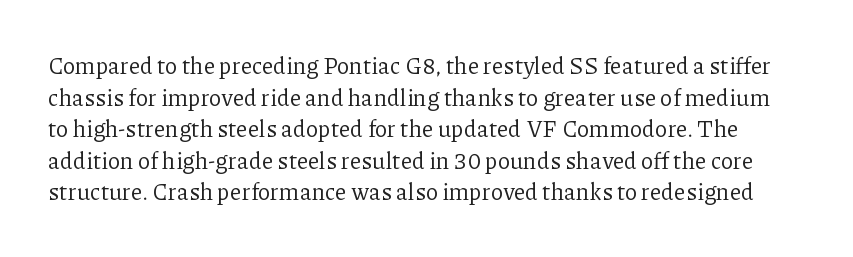
The image shows 23 px text type, upright; set normal line spacing (1.37x), normal letter spacing, not underlined.
